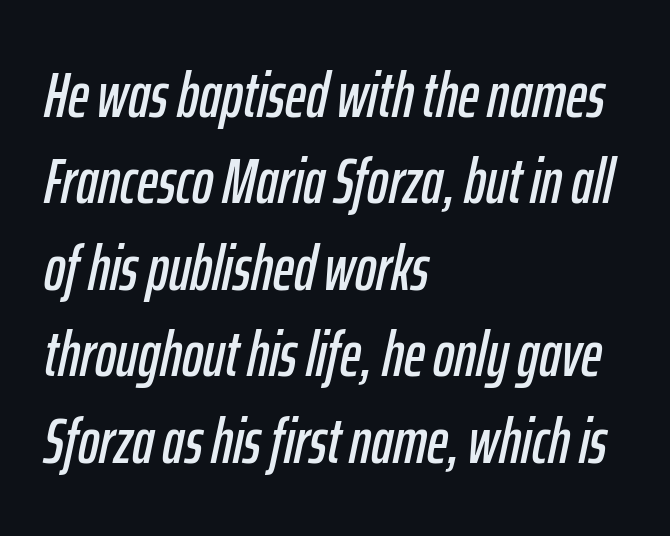
A typesetter would call this proportional, since set widths differ per character. Lines of text with bare space underneath. The face used here is rendered with its standard letterfit. Leading matches the norm, producing a regular column. Does the copy run flush right? No — it runs flush left.
